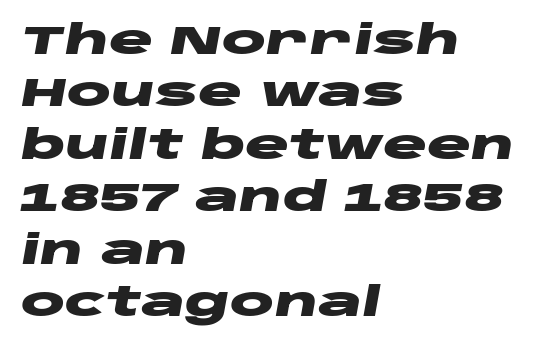
{"italic": "yes", "lean": "right", "slant_degrees": 10, "bold": "yes", "weight": "heavy", "width": "wide", "stroke_contrast": "low", "x_height": "large", "monospaced": "no", "underline": "no", "align": "left", "line_spacing": "normal", "line_spacing_ratio": 1.28, "letter_spacing": "normal", "letter_spacing_em": 0.0, "glyph_px": 41}
